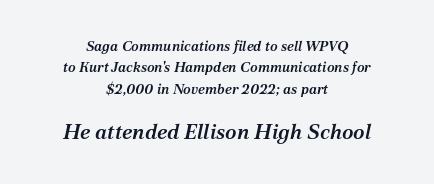
Q: Is the text bold? A: Semi-bold.
Q: Is the text italic (slanted)? A: Yes, it leans right by about 12 degrees.
Q: Is the text underlined? A: No.
Q: How is the paragraph aligned? A: Centered.
Q: Is the spacing between letters normal or unusually wide? A: Normal.
Q: Is the spacing between lines tight, normal or loose? A: Normal.
Q: Which block of text is set in a larger size, the first (top) or the second (bottom)? A: The second (bottom) one.
